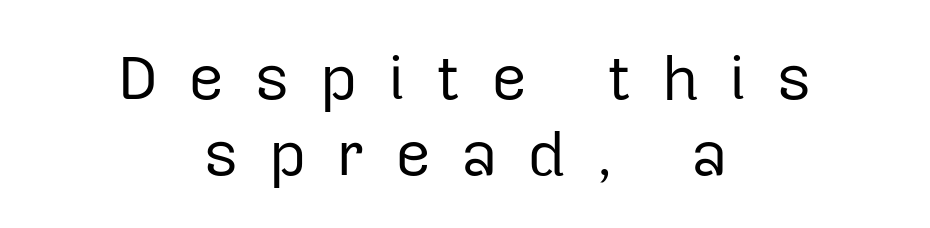
Display-style spreading of the glyphs; the letterfit is very open. Glance below the letters and you will spot only blank space. The letters look calm and open, with moderate or lighter stems. Proportional: the letters do not fall into vertical columns. Each line is balanced around a shared central axis. Tall strokes in this sample are plumb rather than angled.
